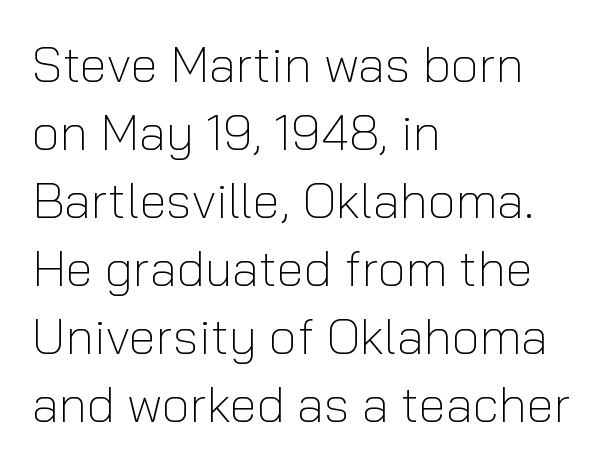
Q: Is the text bold? A: No.
Q: Is the text italic (slanted)? A: No, it is upright.
Q: Is the typeface a serif or a sans-serif typeface? A: Sans-serif.
Q: Is the text underlined? A: No.
Q: How is the paragraph aligned? A: Left-aligned.
Q: Is the spacing between letters normal or unusually wide? A: Normal.
Q: Is the spacing between lines tight, normal or loose? A: Normal.
Q: Width (condensed, normal, or wide)? A: Normal.
Q: Stroke contrast? A: Low.
Q: x-height? A: Medium.
Q: Monospaced? A: No.
